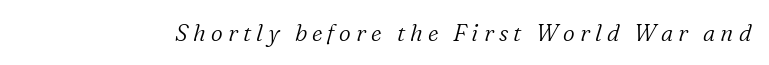
{"italic": "yes", "lean": "right", "slant_degrees": 16, "bold": "no", "underline": "no", "letter_spacing": "wide", "letter_spacing_em": 0.22, "glyph_px": 23}
